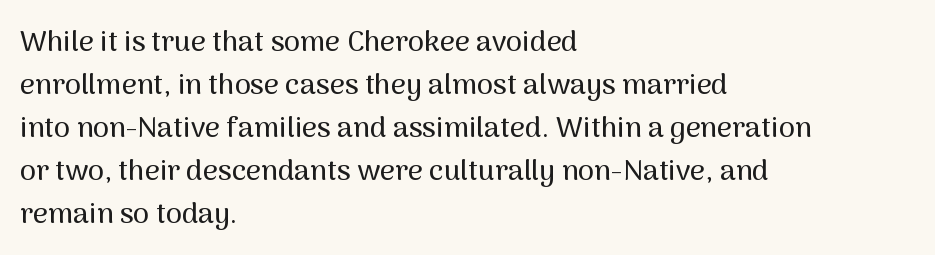
Q: Is the text italic (slanted)? A: No, it is upright.
Q: Is the typeface a serif or a sans-serif typeface? A: Sans-serif.
Q: Is the text underlined? A: No.
Q: How is the paragraph aligned? A: Left-aligned.
Q: Is the spacing between letters normal or unusually wide? A: Normal.
Q: Is the spacing between lines tight, normal or loose? A: Normal.
Q: Width (condensed, normal, or wide)? A: Normal.
Q: Stroke contrast? A: Medium.
Q: x-height? A: Medium.
Q: Monospaced? A: No.
